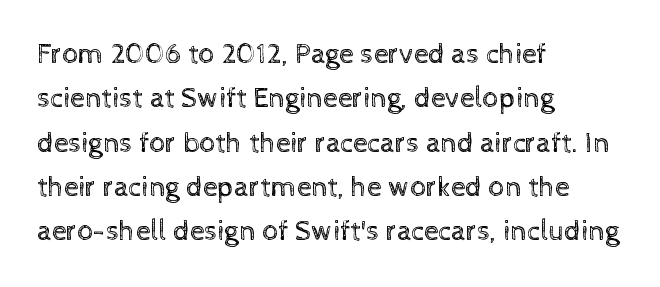
Q: Is the text bold? A: No.
Q: Is the text italic (slanted)? A: No, it is upright.
Q: Is the text underlined? A: No.
Q: How is the paragraph aligned? A: Left-aligned.
Q: Is the spacing between letters normal or unusually wide? A: Normal.
Q: Is the spacing between lines tight, normal or loose? A: Normal.
Q: Width (condensed, normal, or wide)? A: Normal.
Q: x-height? A: Medium.
Q: Monospaced? A: No.
